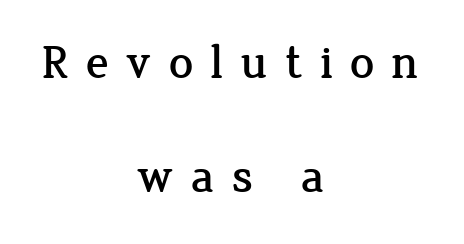
{"serif": "yes", "italic": "no", "width": "normal", "stroke_contrast": "low", "x_height": "medium", "monospaced": "no", "underline": "no", "align": "center", "line_spacing": "loose", "line_spacing_ratio": 2.38, "letter_spacing": "wide", "letter_spacing_em": 0.35, "glyph_px": 48}
